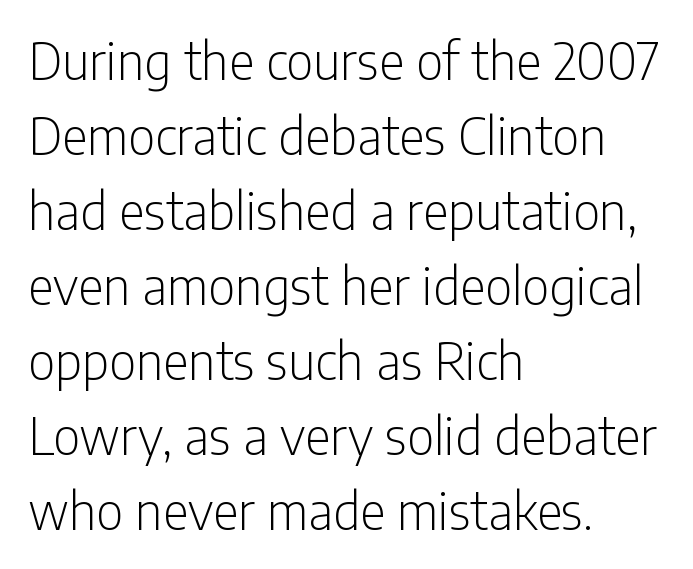
Each word holds together tightly as a unit, with standard inter-letter gaps. This is the regular roman posture of the typeface. Think standard paragraph weight, or any step lighter than that. Plain, unruled lines of type.
